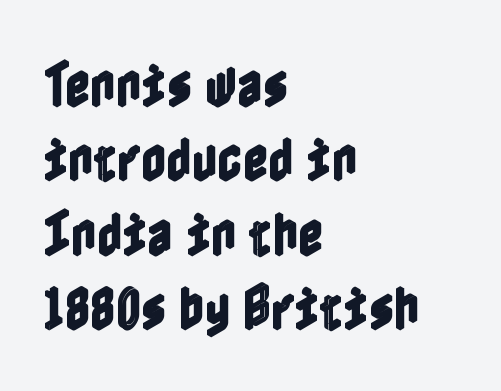
Underline: absent. The rendering anchors every line to the left-hand side. The rows are spaced the way most documents space them. Look at the tracking — it's just the regular setting, nothing added.
